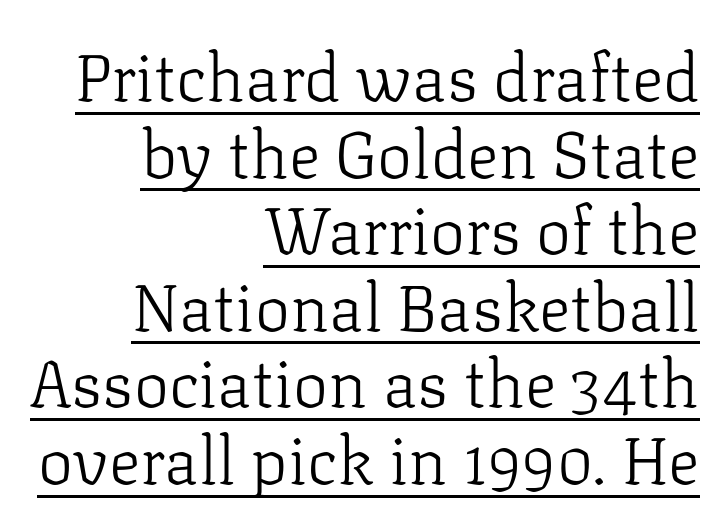
Q: Is the text bold? A: No.
Q: Is the text italic (slanted)? A: No, it is upright.
Q: Is the typeface a serif or a sans-serif typeface? A: Serif.
Q: Is the text underlined? A: Yes.
Q: How is the paragraph aligned? A: Right-aligned.
Q: Is the spacing between letters normal or unusually wide? A: Normal.
Q: Width (condensed, normal, or wide)? A: Normal.
Q: Stroke contrast? A: Low.
Q: x-height? A: Medium.
Q: Monospaced? A: No.
